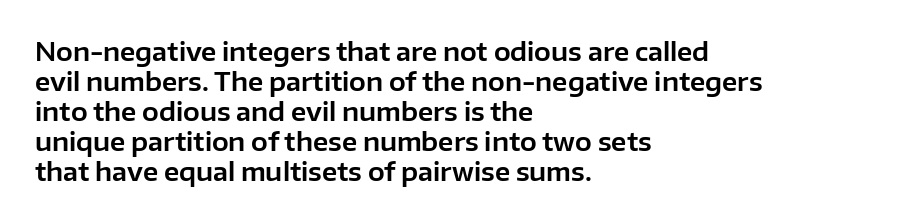
Q: Is the text italic (slanted)? A: No, it is upright.
Q: Is the text underlined? A: No.
Q: How is the paragraph aligned? A: Left-aligned.
Q: Is the spacing between letters normal or unusually wide? A: Normal.
